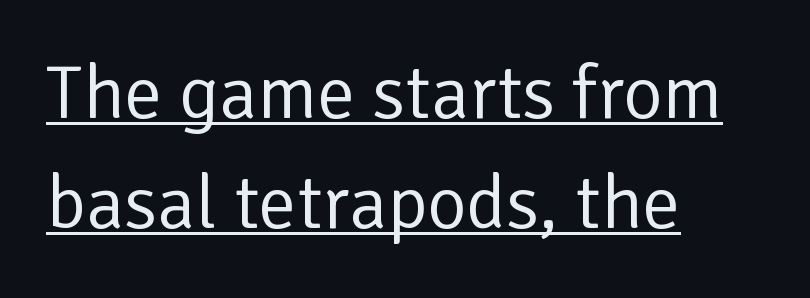
Q: Is the text bold? A: No.
Q: Is the text italic (slanted)? A: No, it is upright.
Q: Is the typeface a serif or a sans-serif typeface? A: Sans-serif.
Q: Is the text underlined? A: Yes.
Q: How is the paragraph aligned? A: Left-aligned.
Q: Is the spacing between letters normal or unusually wide? A: Normal.
Q: Is the spacing between lines tight, normal or loose? A: Normal.
Q: Width (condensed, normal, or wide)? A: Normal.
Q: Stroke contrast? A: Low.
Q: x-height? A: Medium.
Q: Monospaced? A: No.
